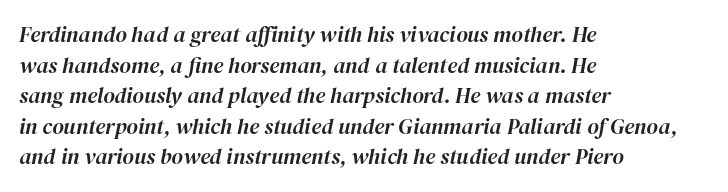
Q: Is the text italic (slanted)? A: Yes, it leans right by about 12 degrees.
Q: Is the text underlined? A: No.
Q: How is the paragraph aligned? A: Left-aligned.
Q: Is the spacing between letters normal or unusually wide? A: Normal.
Q: Is the spacing between lines tight, normal or loose? A: Normal.
